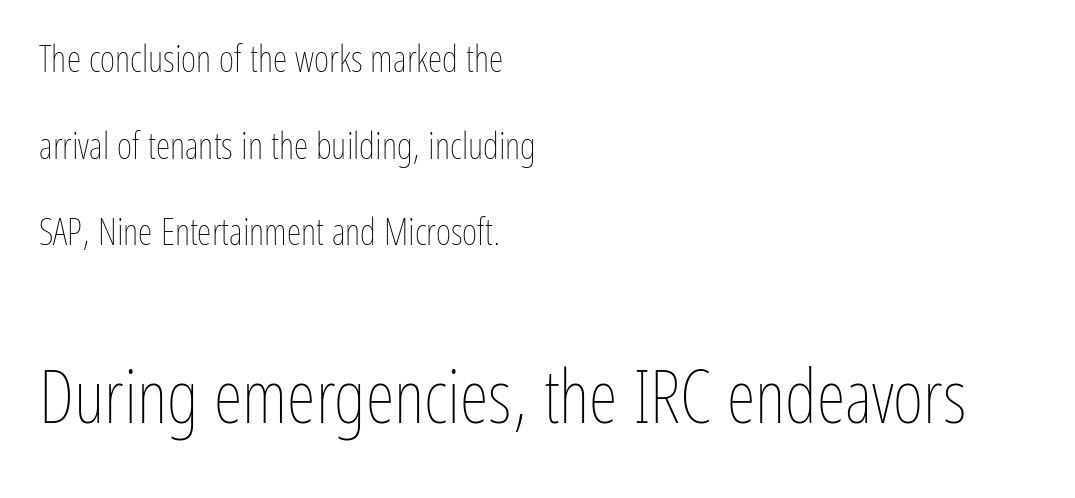
The image shows 74 px thin, condensed type, upright; set left-aligned, loose line spacing (2.34x), normal letter spacing, not underlined; the second (bottom) block is 2.0x larger; low stroke contrast and a medium x-height.
